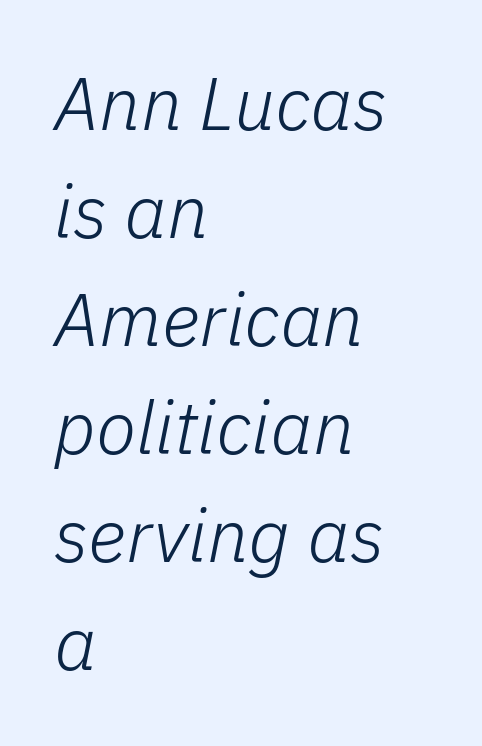
The image shows 74 px light type, italic (leaning right); set left-aligned, normal line spacing (1.46x), normal letter spacing, not underlined; low stroke contrast and a medium x-height.
